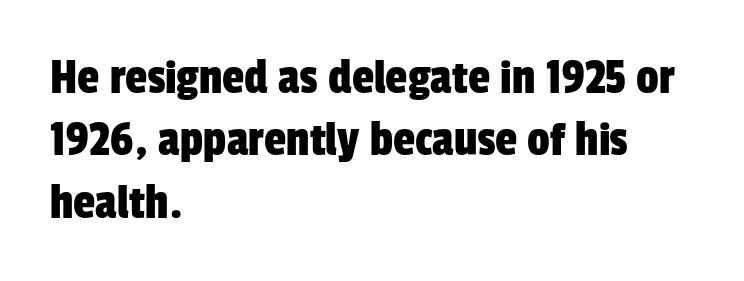
Quick note: interline space is typical. Which margin do the lines hug? The left one — the right edge is uneven. The passage shown has conventional tracking throughout. Is this a fixed-width face? No — the glyphs have proportional, varying widths. The type family on display is of the sans-serif kind.
